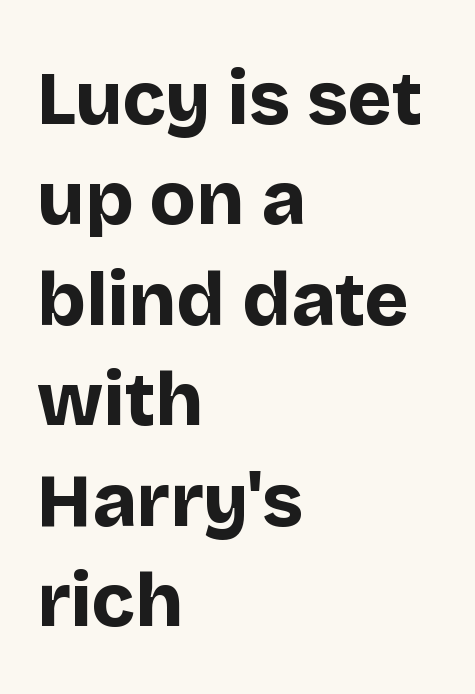
Spacing verdict: proportional, widths tailored to each character. Summary of vertical rhythm: regular, with standard interline spacing. Typeset ragged right — the left edge is the straight one. The string is rendered with underlining switched off.
